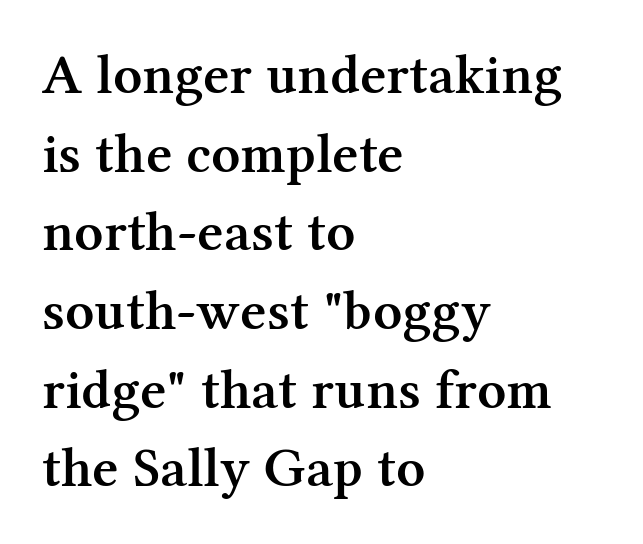
The image shows 57 px semibold serif type, upright; set left-aligned, normal line spacing (1.38x), normal letter spacing, not underlined; medium stroke contrast and a medium x-height.
